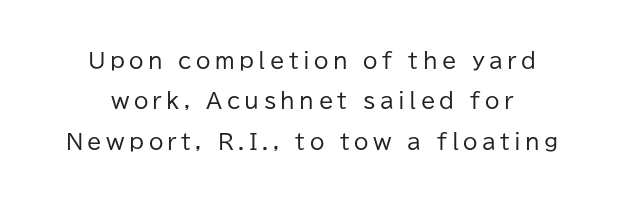
The image shows 21 px text type, upright; set loose line spacing (1.92x), unusually wide letter spacing (+0.21 em), not underlined.
